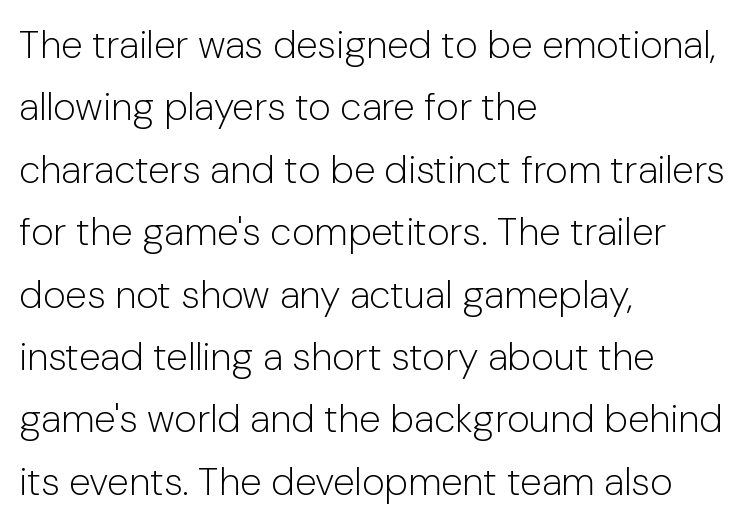
Is the letter spacing exaggerated? No — it looks like the ordinary default. You could not count columns in this text — the font is proportionally spaced. The setting favours the left margin, as ordinary paragraphs usually do. No feet cap the strokes, marking this as sans-serif type. Notice how the stems are strictly vertical — no italics here. This rendering features lettering with no underline.
